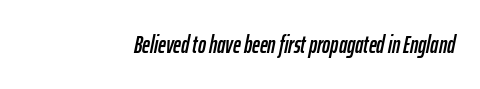
Alignment: flush right. Does the lettering tilt? It does — this is italic. The letters sit at their default tracking, neither squeezed nor spread. The specimen omits any rule beneath the text block's lines.
